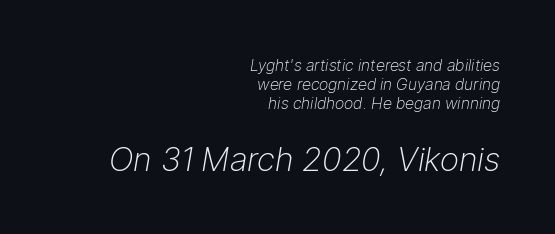
The image shows 33 px light type, italic (leaning right); set right-aligned, line spacing 1.19x, normal letter spacing, not underlined; the second (bottom) block is 2.06x larger; low stroke contrast and a medium x-height.
